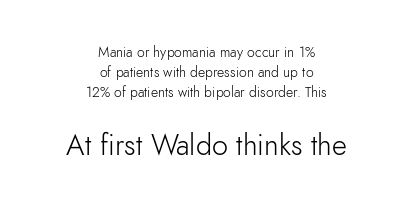
Q: Is the text bold? A: No.
Q: Is the text italic (slanted)? A: No, it is upright.
Q: Is the typeface a serif or a sans-serif typeface? A: Sans-serif.
Q: Is the text underlined? A: No.
Q: How is the paragraph aligned? A: Centered.
Q: Is the spacing between letters normal or unusually wide? A: Normal.
Q: Is the spacing between lines tight, normal or loose? A: Normal.
Q: Which block of text is set in a larger size, the first (top) or the second (bottom)? A: The second (bottom) one.
Q: Width (condensed, normal, or wide)? A: Normal.
Q: Stroke contrast? A: Low.
Q: x-height? A: Small.
Q: Monospaced? A: No.
